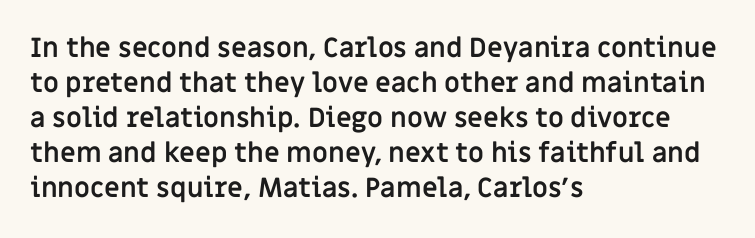
{"italic": "no", "bold": "yes", "underline": "no", "align": "left", "line_spacing": "normal", "line_spacing_ratio": 1.3, "letter_spacing": "normal", "letter_spacing_em": 0.0, "glyph_px": 27}
